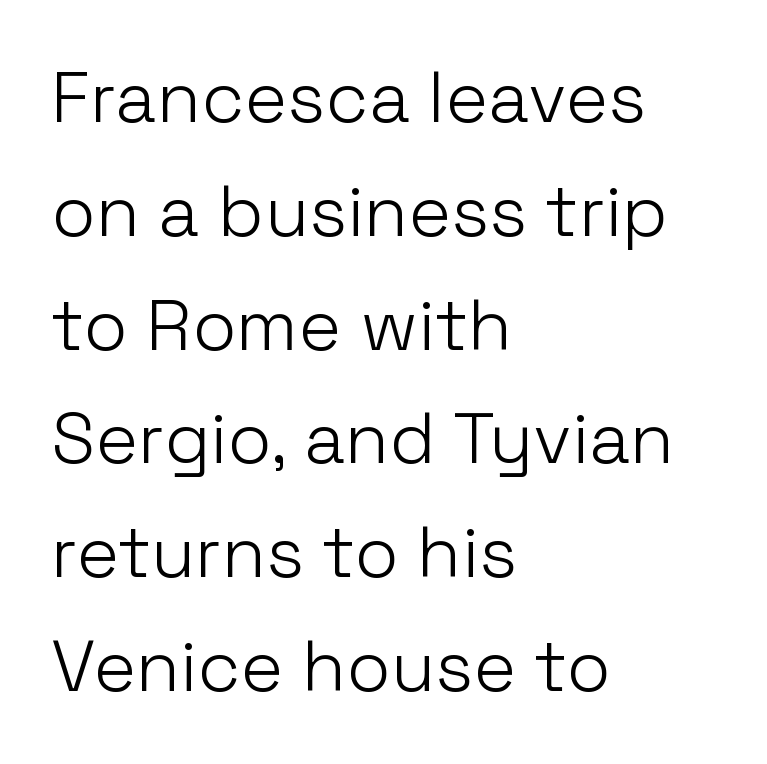
The image shows 72 px light sans-serif type, upright; set left-aligned, normal line spacing (1.58x), normal letter spacing, not underlined; low stroke contrast and a medium x-height.
